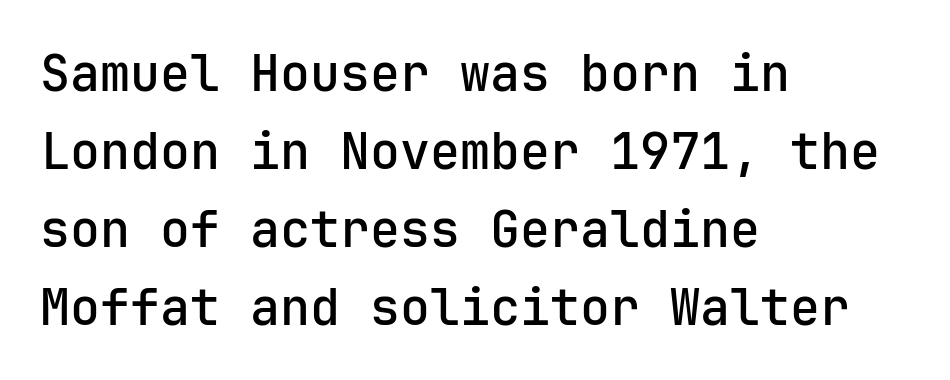
Q: Is the text bold? A: Semi-bold.
Q: Is the text italic (slanted)? A: No, it is upright.
Q: Is the typeface a serif or a sans-serif typeface? A: Sans-serif.
Q: Is the text underlined? A: No.
Q: How is the paragraph aligned? A: Left-aligned.
Q: Is the spacing between letters normal or unusually wide? A: Normal.
Q: Is the spacing between lines tight, normal or loose? A: Normal.
Q: Width (condensed, normal, or wide)? A: Normal.
Q: Stroke contrast? A: Low.
Q: x-height? A: Medium.
